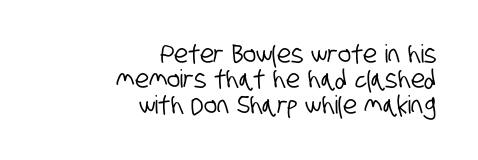
{"underline": "no", "align": "right", "line_spacing": "tight", "line_spacing_ratio": 1.02, "letter_spacing": "normal", "letter_spacing_em": 0.0, "glyph_px": 25}
